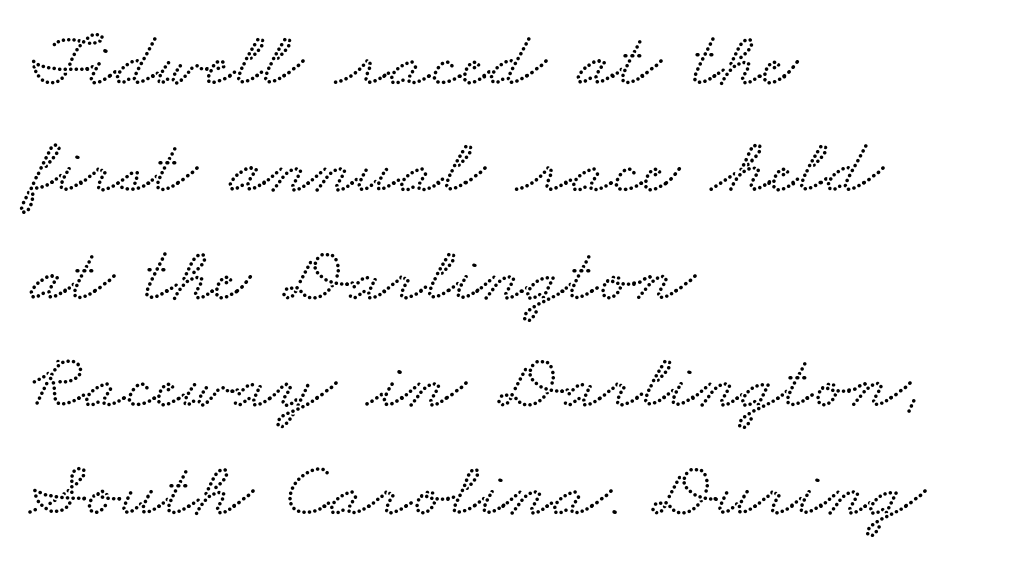
The image shows 79 px wide serif type; set left-aligned, normal line spacing (1.36x), normal letter spacing, not underlined; low stroke contrast and a small x-height.
